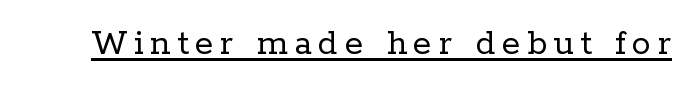
{"serif": "yes", "italic": "no", "bold": "no", "weight": "regular", "width": "normal", "stroke_contrast": "low", "x_height": "medium", "monospaced": "no", "underline": "yes", "glyph_px": 38}
